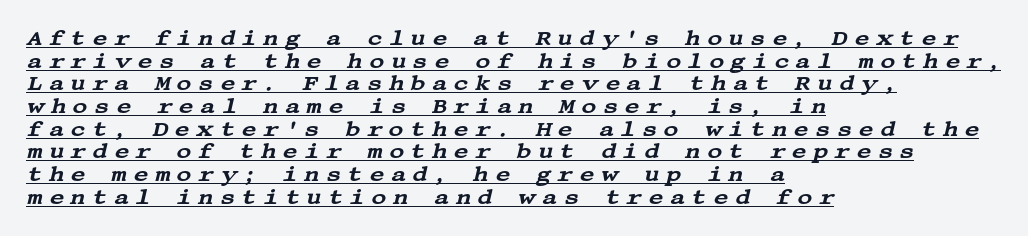
Q: Is the text italic (slanted)? A: Yes, it leans right by about 13 degrees.
Q: Is the text underlined? A: Yes.
Q: How is the paragraph aligned? A: Left-aligned.
Q: Is the spacing between letters normal or unusually wide? A: Unusually wide.
Q: Is the spacing between lines tight, normal or loose? A: Tight.
